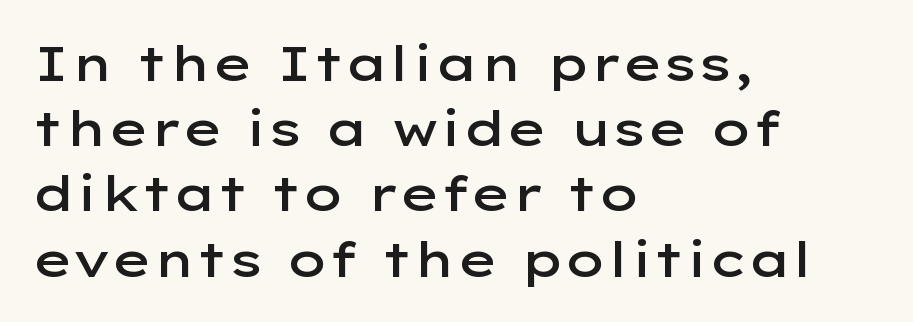
Does the type have serifs? No, each stem ends abruptly. Glyph-to-glyph distance matches everyday printed text. The setting favours the left margin, as ordinary paragraphs usually do. The letters advance in unequal steps, a hallmark of proportional type. The rows are spaced the way most documents space them. This is moderately heavy type, rendered in semibold.
